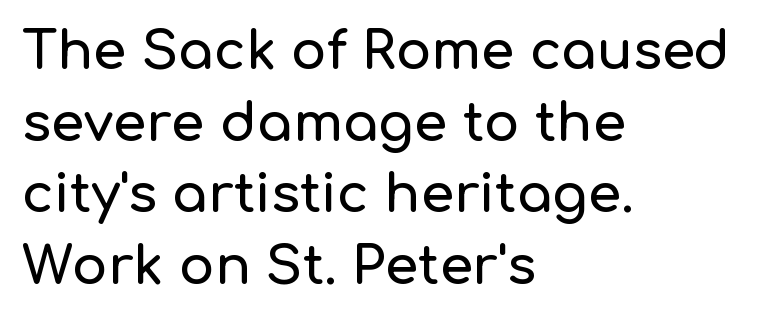
{"serif": "no", "italic": "no", "width": "normal", "stroke_contrast": "low", "x_height": "medium", "monospaced": "no", "underline": "no", "align": "left", "line_spacing": "normal", "line_spacing_ratio": 1.35, "letter_spacing": "normal", "letter_spacing_em": 0.0, "glyph_px": 53}
